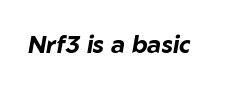
The image shows 24 px bold type, italic (leaning right); set normal letter spacing, not underlined.
